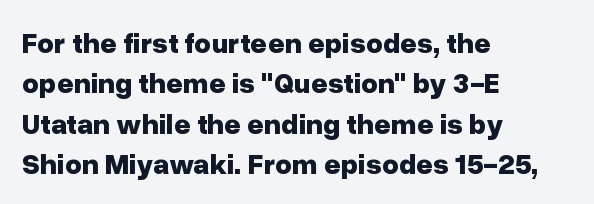
The image shows 29 px bold sans-serif type, upright; set left-aligned, normal line spacing (1.39x), normal letter spacing, not underlined; low stroke contrast and a medium x-height.
